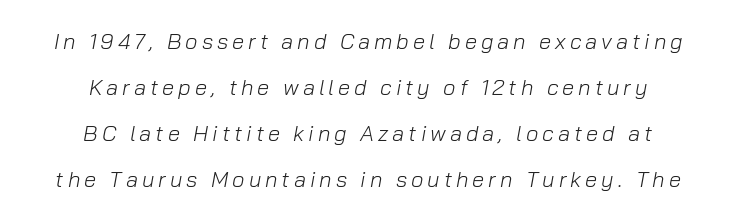
The image shows 22 px text type, italic (leaning right); set centered, loose line spacing (2.09x), not underlined.
